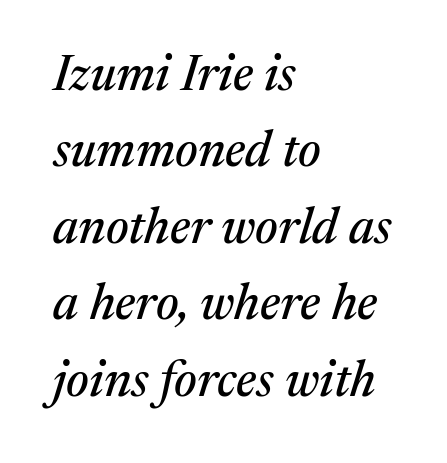
Q: Is the text italic (slanted)? A: Yes, it leans right by about 17 degrees.
Q: Is the typeface a serif or a sans-serif typeface? A: Serif.
Q: Is the text underlined? A: No.
Q: How is the paragraph aligned? A: Left-aligned.
Q: Is the spacing between letters normal or unusually wide? A: Normal.
Q: Is the spacing between lines tight, normal or loose? A: Normal.
Q: Width (condensed, normal, or wide)? A: Normal.
Q: Stroke contrast? A: Medium.
Q: x-height? A: Medium.
Q: Monospaced? A: No.
